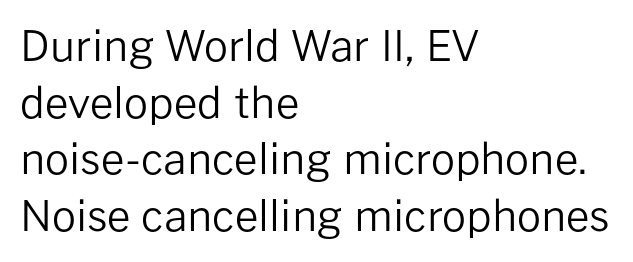
Q: Is the text bold? A: No.
Q: Is the text italic (slanted)? A: No, it is upright.
Q: Is the typeface a serif or a sans-serif typeface? A: Sans-serif.
Q: Is the text underlined? A: No.
Q: How is the paragraph aligned? A: Left-aligned.
Q: Is the spacing between letters normal or unusually wide? A: Normal.
Q: Is the spacing between lines tight, normal or loose? A: Normal.
Q: Width (condensed, normal, or wide)? A: Normal.
Q: Stroke contrast? A: Low.
Q: x-height? A: Medium.
Q: Monospaced? A: No.
